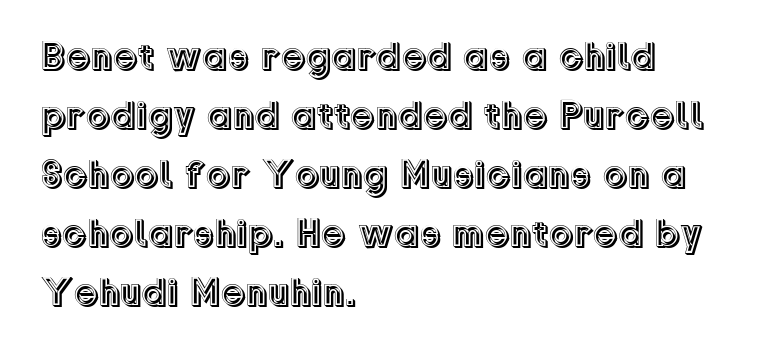
{"italic": "no", "width": "normal", "x_height": "medium", "monospaced": "no", "underline": "no", "align": "left", "line_spacing": "normal", "line_spacing_ratio": 1.51, "letter_spacing": "normal", "letter_spacing_em": 0.0, "glyph_px": 39}
